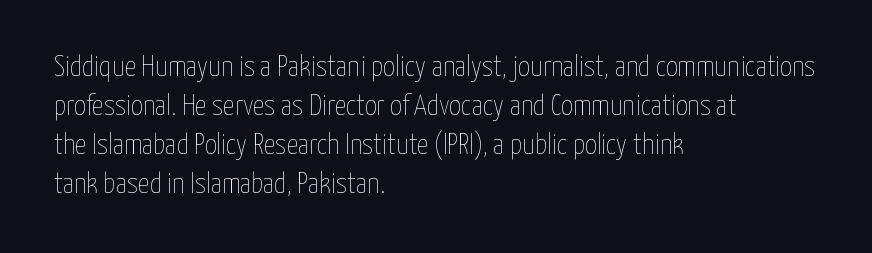
Horizontal bands of white between lines are of average thickness. Alignment: flush left. When letters stand straight like this, we call the style roman or upright. Does extra space separate the letters? No, they use regular spacing. Decoration check: the copy has no underline.
